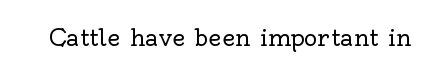
The image shows 23 px text type, upright; set normal letter spacing, not underlined.
